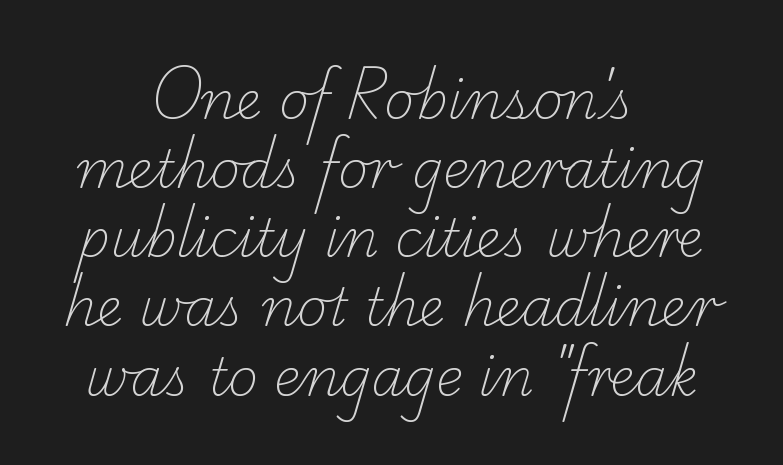
Q: Is the text bold? A: No.
Q: Is the typeface a serif or a sans-serif typeface? A: Serif.
Q: Is the text underlined? A: No.
Q: How is the paragraph aligned? A: Centered.
Q: Is the spacing between letters normal or unusually wide? A: Normal.
Q: Is the spacing between lines tight, normal or loose? A: Normal.
Q: Width (condensed, normal, or wide)? A: Normal.
Q: Stroke contrast? A: Low.
Q: x-height? A: Small.
Q: Monospaced? A: No.
